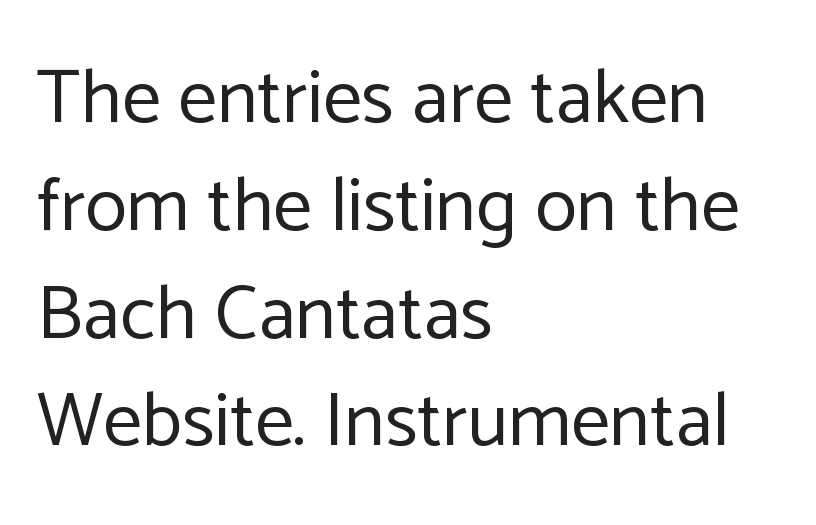
Q: Is the text bold? A: No.
Q: Is the text italic (slanted)? A: No, it is upright.
Q: Is the typeface a serif or a sans-serif typeface? A: Sans-serif.
Q: Is the text underlined? A: No.
Q: How is the paragraph aligned? A: Left-aligned.
Q: Is the spacing between letters normal or unusually wide? A: Normal.
Q: Is the spacing between lines tight, normal or loose? A: Normal.
Q: Width (condensed, normal, or wide)? A: Normal.
Q: Stroke contrast? A: Low.
Q: x-height? A: Medium.
Q: Monospaced? A: No.
